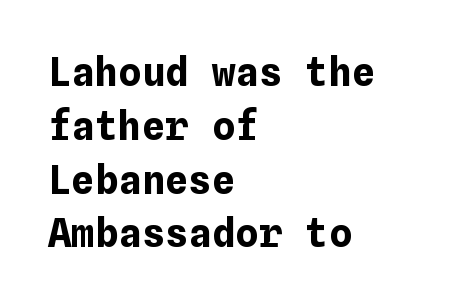
Unlike italic type, these characters show no tilt at all. The paragraph shown leans on its left margin. These words are printed bold, with thick strokes throughout. The space between consecutive lines is moderate. You could call the tracking neutral — neither tight nor loose.
